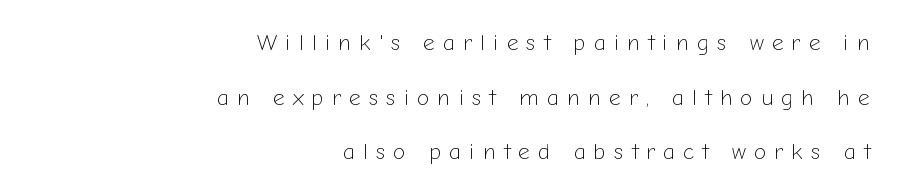
Q: Is the text bold? A: No.
Q: Is the text italic (slanted)? A: No, it is upright.
Q: Is the text underlined? A: No.
Q: How is the paragraph aligned? A: Right-aligned.
Q: Is the spacing between letters normal or unusually wide? A: Unusually wide.
Q: Is the spacing between lines tight, normal or loose? A: Loose.
